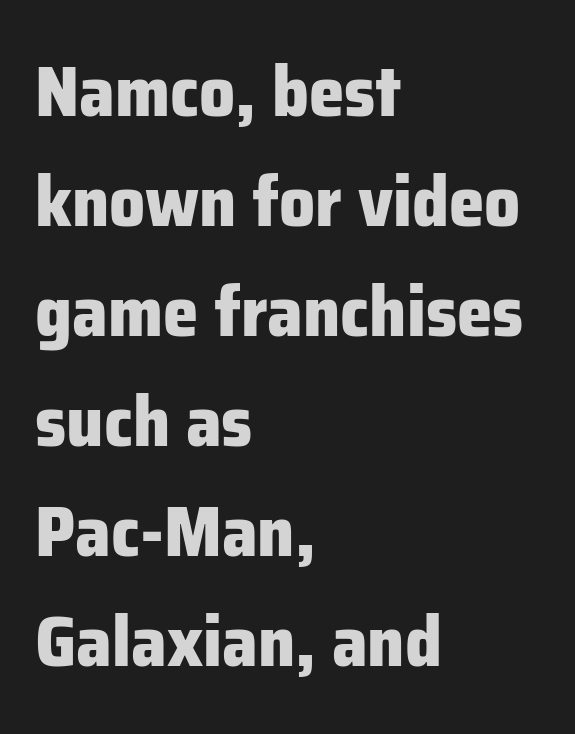
Default kerning and tracking; the words read as compact shapes. Is this a fixed-width face? No — the glyphs have proportional, varying widths. Descender tails drop into unmarked territory. Alignment: flush left. The lettering stays uniformly vertical, giving the passage a roman look.
